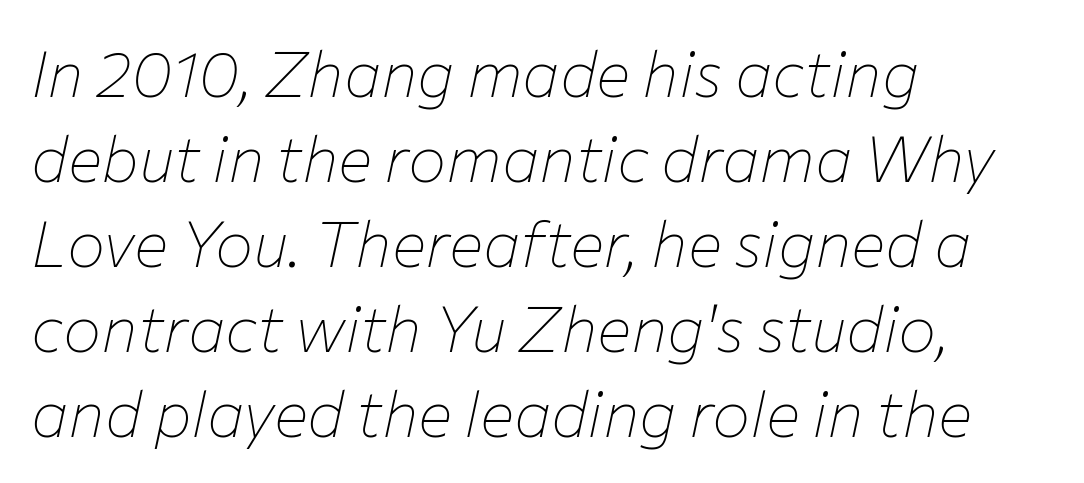
{"italic": "yes", "lean": "right", "slant_degrees": 12, "bold": "no", "weight": "thin", "width": "normal", "stroke_contrast": "low", "x_height": "medium", "monospaced": "no", "underline": "no", "align": "left", "line_spacing": "normal", "line_spacing_ratio": 1.33, "letter_spacing": "normal", "letter_spacing_em": 0.0, "glyph_px": 64}
